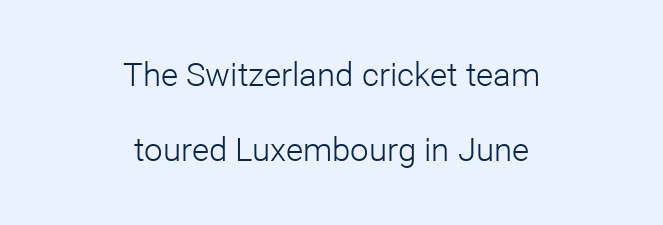
The image shows 33 px light sans-serif type, upright; set centered, loose line spacing (2.26x), normal letter spacing, not underlined; low stroke contrast and a medium x-height.
